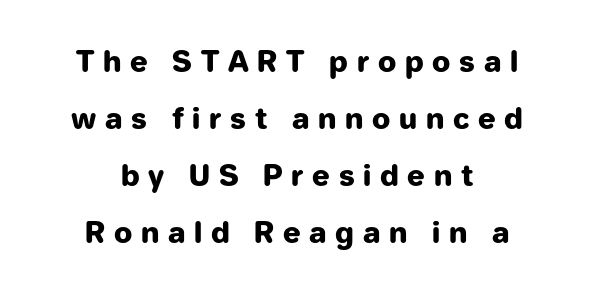
{"serif": "no", "italic": "no", "bold": "yes", "weight": "heavy", "width": "normal", "stroke_contrast": "low", "x_height": "medium", "monospaced": "no", "underline": "no", "align": "center", "line_spacing": "loose", "line_spacing_ratio": 1.97, "letter_spacing": "wide", "letter_spacing_em": 0.3, "glyph_px": 29}
